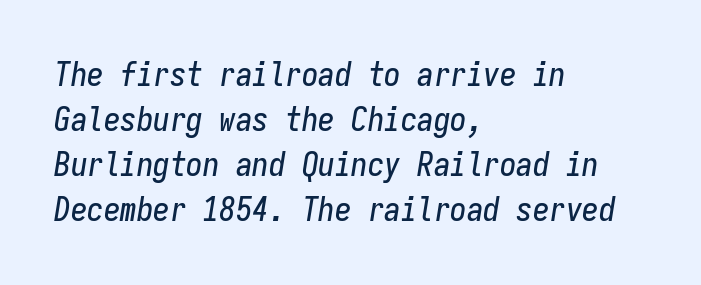
The image shows 33 px condensed type, italic (leaning right), monospaced; set left-aligned, normal line spacing (1.36x), normal letter spacing, not underlined; low stroke contrast and a medium x-height.
